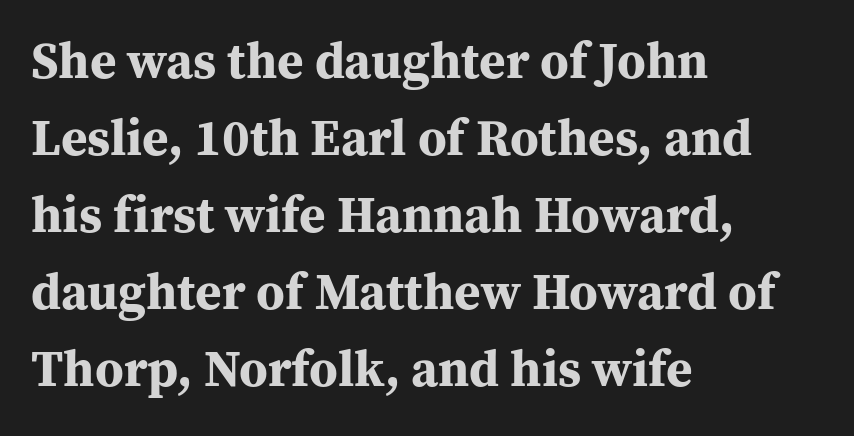
Q: Is the text bold? A: Yes.
Q: Is the text italic (slanted)? A: No, it is upright.
Q: Is the typeface a serif or a sans-serif typeface? A: Serif.
Q: Is the text underlined? A: No.
Q: How is the paragraph aligned? A: Left-aligned.
Q: Is the spacing between letters normal or unusually wide? A: Normal.
Q: Is the spacing between lines tight, normal or loose? A: Normal.
Q: Width (condensed, normal, or wide)? A: Normal.
Q: Stroke contrast? A: Medium.
Q: x-height? A: Medium.
Q: Monospaced? A: No.
